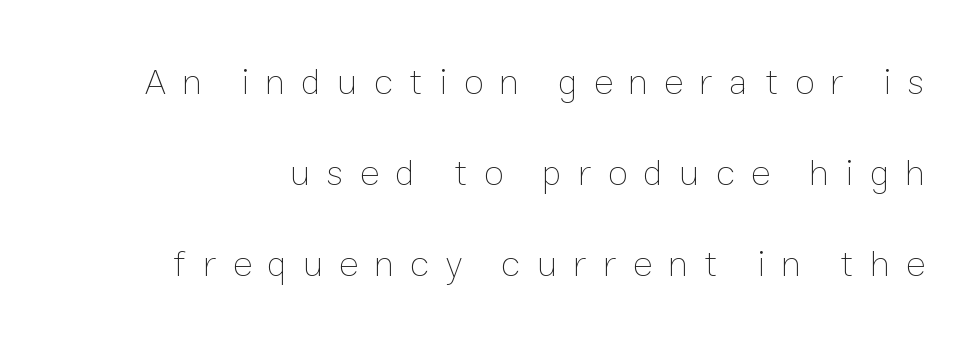
The image shows 37 px thin type, upright; set loose line spacing (2.46x), unusually wide letter spacing (+0.43 em), not underlined; low stroke contrast and a medium x-height.
